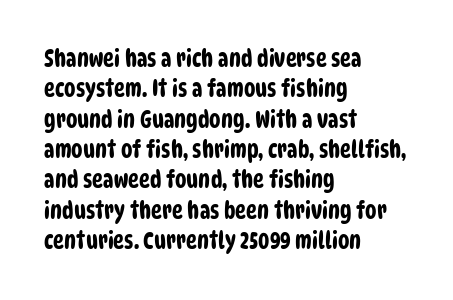
Each line starts at the same left margin while the right side varies. No extra tracking has been applied to these lines. One glance says typical: line gaps are just what's usual. The strip under each line holds only bare page.
